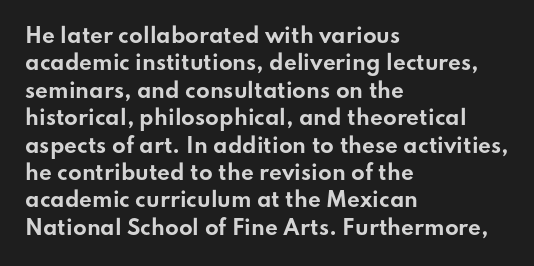
The image shows 20 px bold type, upright; set left-aligned, normal line spacing (1.37x), normal letter spacing, not underlined.
